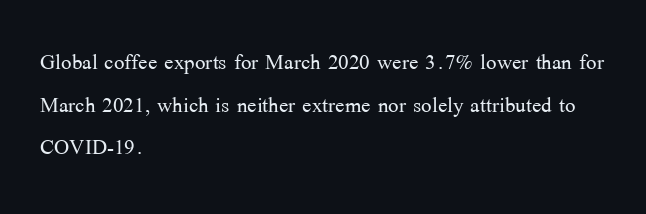
The image shows 28 px light serif type, upright; set left-aligned, normal line spacing (1.52x), normal letter spacing, not underlined; medium stroke contrast and a medium x-height.
